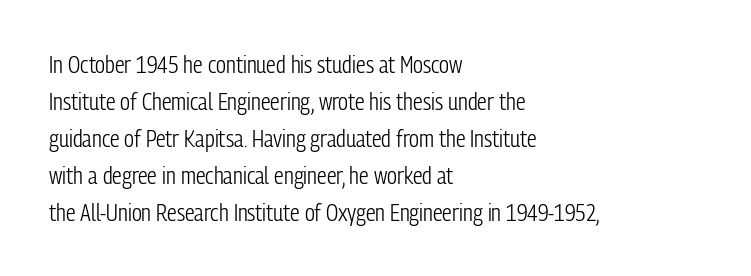
Vertical strokes here are truly vertical. Every row of glyphs begins at an identical x-position on the left. Between one letter and the next there's only the usual sliver of space. Only glyphs here, with clear space below each row.
